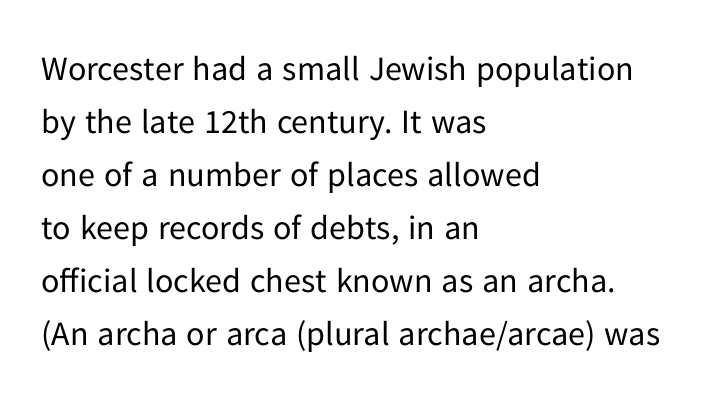
{"serif": "no", "italic": "no", "bold": "no", "weight": "regular", "width": "normal", "stroke_contrast": "low", "x_height": "medium", "monospaced": "no", "underline": "no", "align": "left", "line_spacing": "normal", "line_spacing_ratio": 1.56, "letter_spacing": "normal", "letter_spacing_em": 0.0, "glyph_px": 34}
